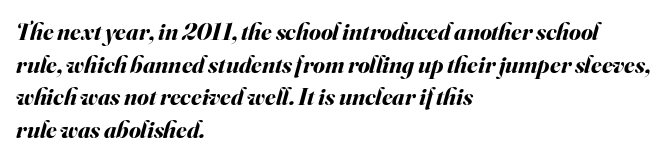
The space beneath each line is pristine and unruled. The whole block is typeset with a tilt. How heavy is the stroke? Heavy — this is a bold. Default kerning and tracking; the words read as compact shapes.
